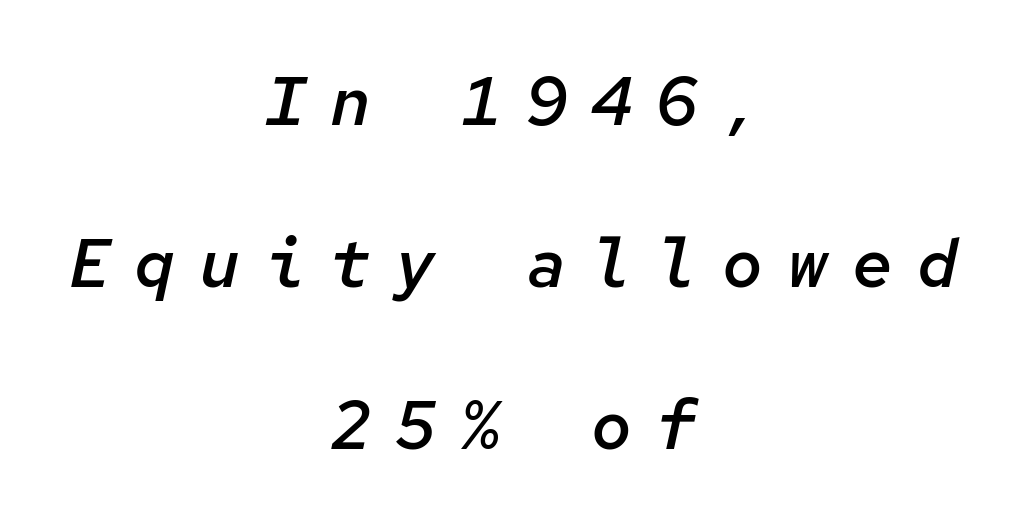
{"italic": "yes", "lean": "right", "slant_degrees": 12, "bold": "semi", "weight": "semibold", "width": "normal", "stroke_contrast": "low", "x_height": "medium", "monospaced": "yes", "underline": "no", "align": "center", "line_spacing": "loose", "line_spacing_ratio": 2.38, "letter_spacing": "wide", "letter_spacing_em": 0.36, "glyph_px": 68}
